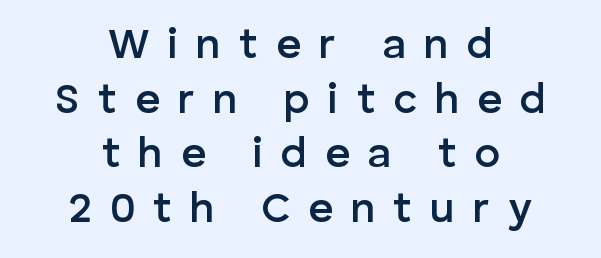
The image shows 43 px semibold sans-serif type, upright; set centered, normal line spacing (1.27x), unusually wide letter spacing (+0.41 em), not underlined; low stroke contrast and a medium x-height.
